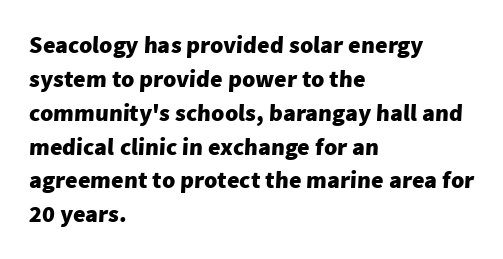
Students, this is bold: see how much ink each stroke carries. The vertical gap from one line to the next is medium. Alignment: flush left. The words here are not underlined. A typesetter would call this zero additional tracking.
